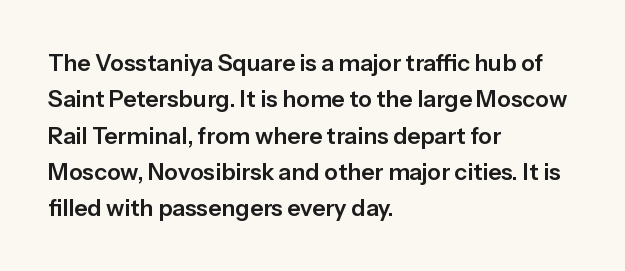
Q: Is the text italic (slanted)? A: No, it is upright.
Q: Is the text underlined? A: No.
Q: How is the paragraph aligned? A: Left-aligned.
Q: Is the spacing between letters normal or unusually wide? A: Normal.
Q: Is the spacing between lines tight, normal or loose? A: Normal.
